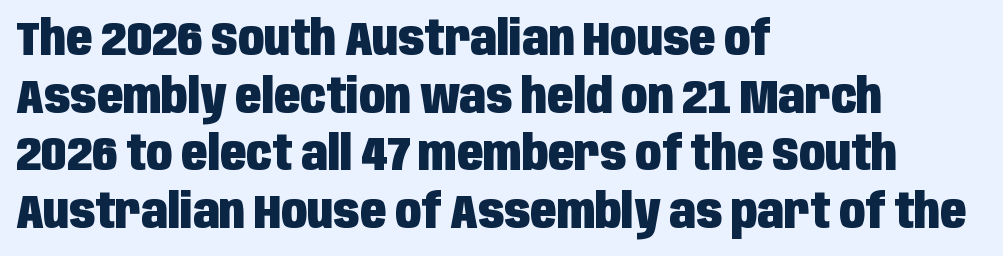
Posture: vertical. The strip under each line holds only bare page. The typesetter chose a ragged-right arrangement here. The letters are bold, with thick, heavy strokes. The glyphs in this specimen are sans serif. Standard letterfit; no display-style spreading of the glyphs.
